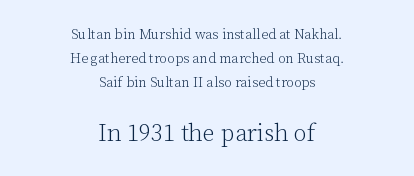
The image shows 24 px text type, upright; set centered, line spacing 1.73x, normal letter spacing, not underlined; the second (bottom) block is 1.71x larger.
